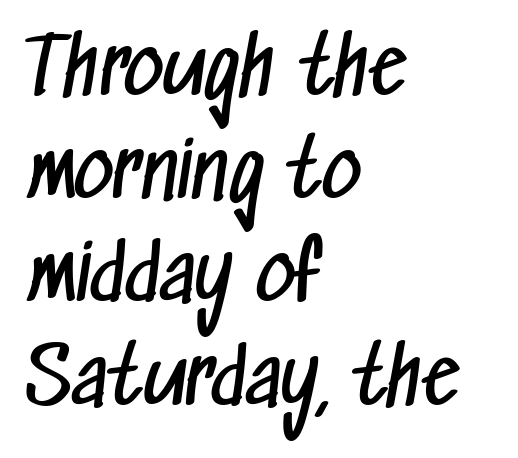
Q: Is the text bold? A: No.
Q: Is the typeface a serif or a sans-serif typeface? A: Sans-serif.
Q: Is the text underlined? A: No.
Q: How is the paragraph aligned? A: Left-aligned.
Q: Is the spacing between letters normal or unusually wide? A: Normal.
Q: Is the spacing between lines tight, normal or loose? A: Normal.
Q: Width (condensed, normal, or wide)? A: Condensed.
Q: Stroke contrast? A: Low.
Q: x-height? A: Medium.
Q: Monospaced? A: No.
